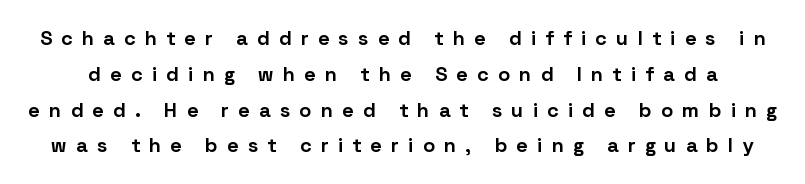
{"italic": "no", "bold": "yes", "underline": "no", "line_spacing_ratio": 1.79, "letter_spacing": "wide", "letter_spacing_em": 0.48, "glyph_px": 20}
